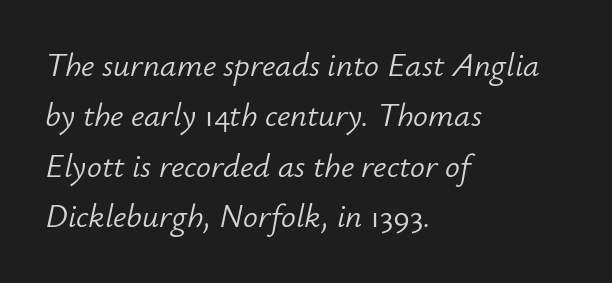
{"italic": "yes", "lean": "right", "slant_degrees": 12, "bold": "no", "weight": "light", "width": "normal", "stroke_contrast": "low", "x_height": "small", "monospaced": "no", "underline": "no", "align": "left", "line_spacing": "normal", "line_spacing_ratio": 1.53, "letter_spacing": "normal", "letter_spacing_em": 0.0, "glyph_px": 33}
